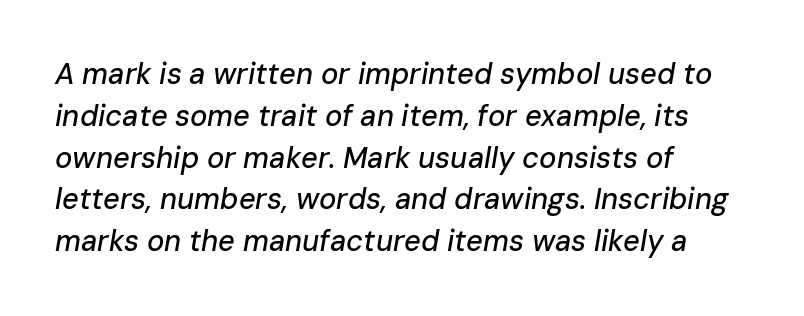
Q: Is the text italic (slanted)? A: Yes, it leans right by about 10 degrees.
Q: Is the text underlined? A: No.
Q: How is the paragraph aligned? A: Left-aligned.
Q: Is the spacing between letters normal or unusually wide? A: Normal.
Q: Is the spacing between lines tight, normal or loose? A: Normal.
Q: Width (condensed, normal, or wide)? A: Normal.
Q: Stroke contrast? A: Low.
Q: x-height? A: Medium.
Q: Monospaced? A: No.
